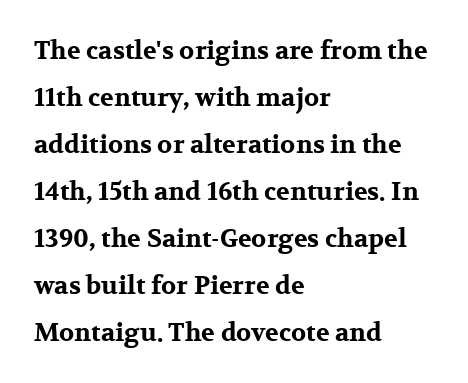
The image shows 25 px bold type, upright; set left-aligned, line spacing 1.88x, normal letter spacing, not underlined.
